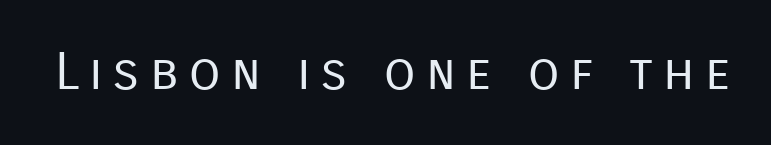
Q: Is the text bold? A: No.
Q: Is the text italic (slanted)? A: No, it is upright.
Q: Is the typeface a serif or a sans-serif typeface? A: Sans-serif.
Q: Is the text underlined? A: No.
Q: Width (condensed, normal, or wide)? A: Normal.
Q: Stroke contrast? A: Low.
Q: x-height? A: Medium.
Q: Monospaced? A: No.
